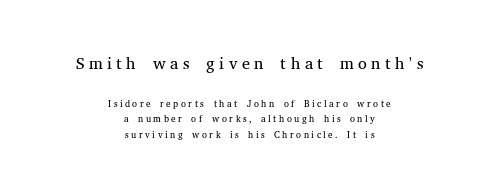
Q: Is the text bold? A: No.
Q: Is the text italic (slanted)? A: No, it is upright.
Q: Is the text underlined? A: No.
Q: How is the paragraph aligned? A: Centered.
Q: Is the spacing between lines tight, normal or loose? A: Tight.
Q: Which block of text is set in a larger size, the first (top) or the second (bottom)? A: The first (top) one.
